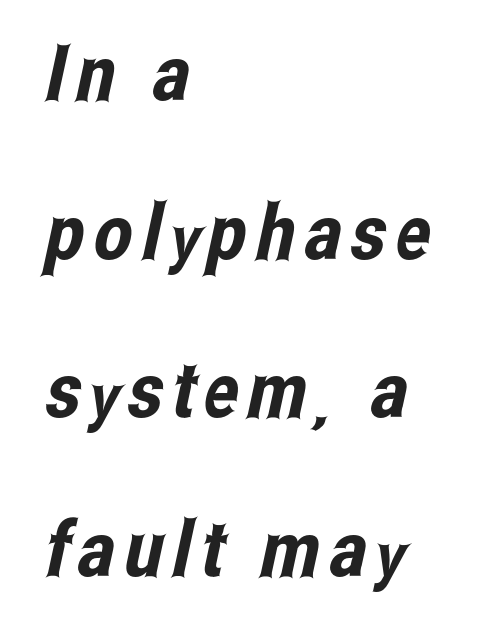
Is there much room between lines? Yes — plenty of vertical air separates them. Spacing verdict: proportional, widths tailored to each character. Observe the absence of serifs on each vertical stroke in this sample. These lines are set flush left with a ragged right edge. Rule under the text: the space is simply empty.
